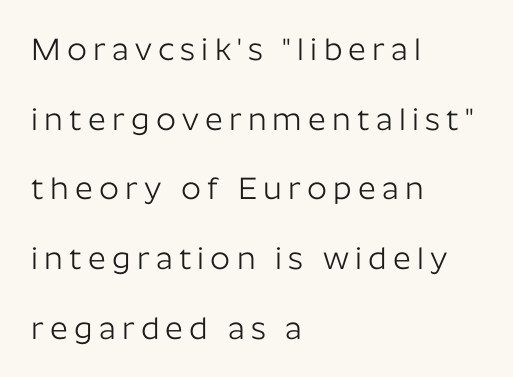
The image shows 31 px light sans-serif type, upright; set left-aligned, loose line spacing (2.25x), unusually wide letter spacing (+0.2 em), not underlined; low stroke contrast and a medium x-height.
